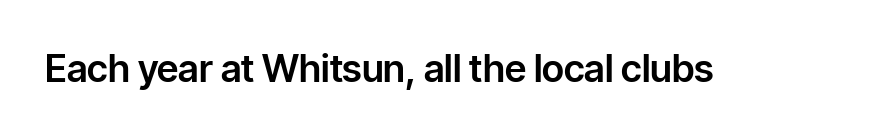
The image shows 38 px sans-serif type, upright; set normal letter spacing, not underlined; low stroke contrast and a medium x-height.
